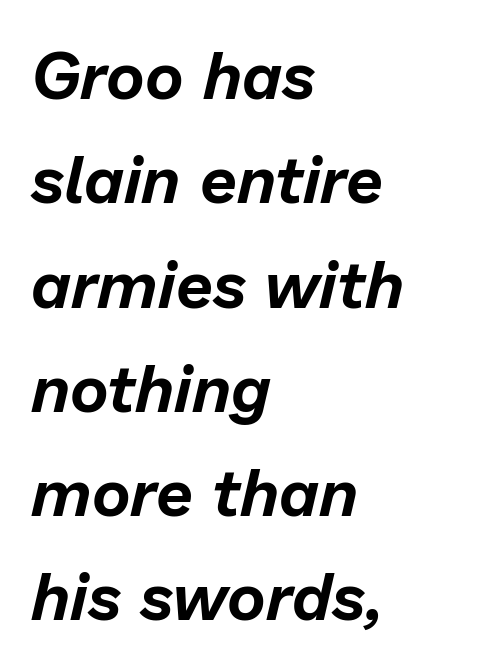
{"italic": "yes", "lean": "right", "slant_degrees": 13, "width": "normal", "stroke_contrast": "low", "x_height": "medium", "monospaced": "no", "underline": "no", "align": "left", "line_spacing": "normal", "line_spacing_ratio": 1.58, "letter_spacing": "normal", "letter_spacing_em": 0.0, "glyph_px": 66}
